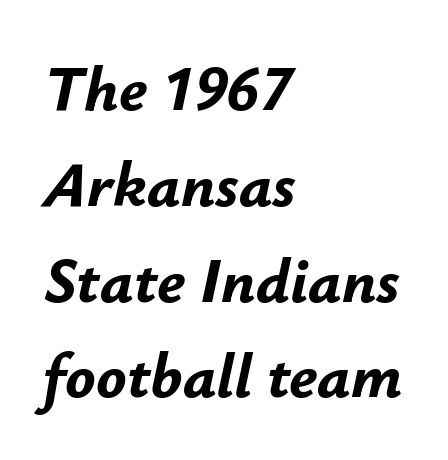
Q: Is the text bold? A: Yes.
Q: Is the text italic (slanted)? A: Yes, it leans right by about 12 degrees.
Q: Is the text underlined? A: No.
Q: How is the paragraph aligned? A: Left-aligned.
Q: Is the spacing between letters normal or unusually wide? A: Normal.
Q: Is the spacing between lines tight, normal or loose? A: Normal.
Q: Width (condensed, normal, or wide)? A: Normal.
Q: Stroke contrast? A: Low.
Q: x-height? A: Small.
Q: Monospaced? A: No.
